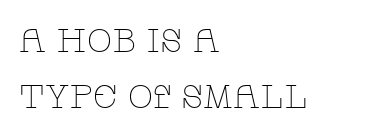
{"serif": "yes", "italic": "no", "bold": "no", "weight": "thin", "width": "wide", "stroke_contrast": "low", "x_height": "large", "monospaced": "no", "underline": "no", "align": "left", "line_spacing": "normal", "line_spacing_ratio": 1.69, "letter_spacing": "normal", "letter_spacing_em": 0.0, "glyph_px": 33}
